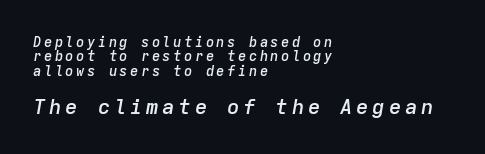
{"italic": "yes", "lean": "right", "slant_degrees": 9, "bold": "semi", "underline": "no", "align": "left", "line_spacing": "tight", "line_spacing_ratio": 1.03, "larger_block": "second", "size_ratio": 1.5, "glyph_px": 21}
